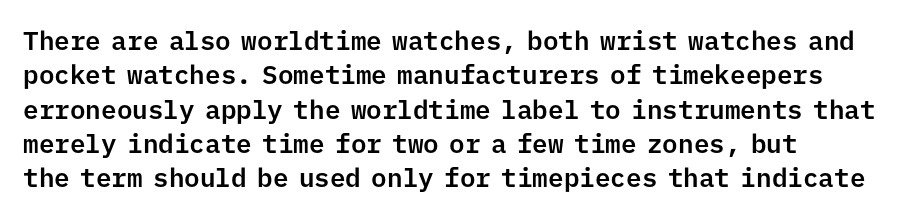
{"italic": "no", "underline": "no", "align": "left", "line_spacing": "normal", "line_spacing_ratio": 1.32, "letter_spacing": "normal", "letter_spacing_em": 0.0, "glyph_px": 26}
